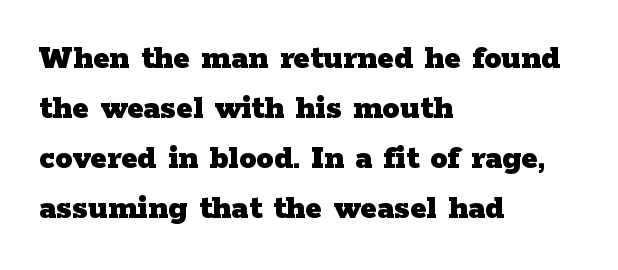
Is this a fixed-width face? No — the glyphs have proportional, varying widths. Does the type have serifs? Yes, each stem ends in a small foot. Alignment: flush left. Between one letter and the next there's only the usual sliver of space.
